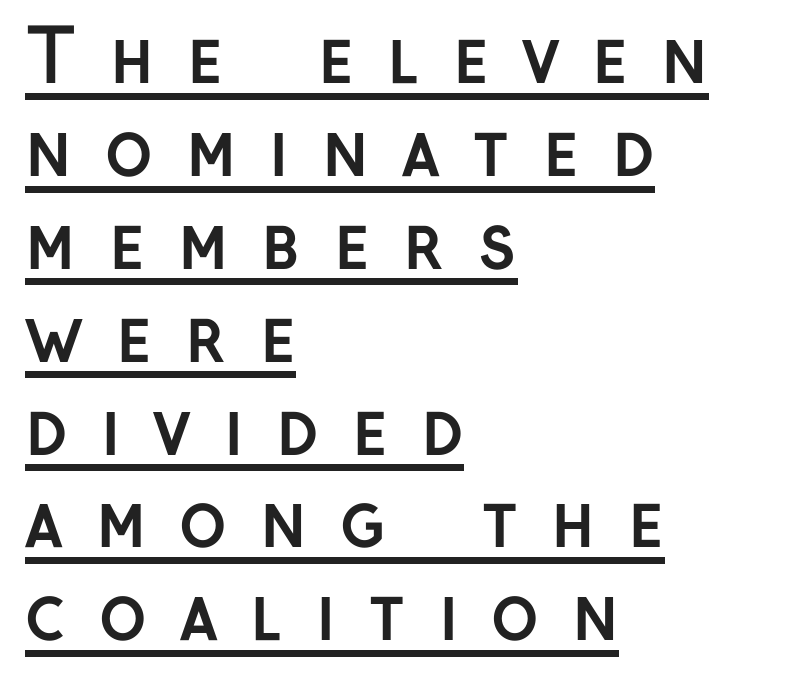
The words here are underlined. A typesetter would call this proportional, since set widths differ per character. Italic? Not at all — the glyphs are vertical. Emphasis by weight is at full strength: bold.
